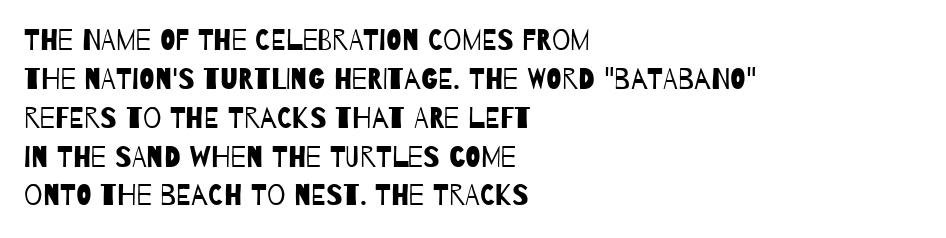
Q: Is the text bold? A: No.
Q: Is the typeface a serif or a sans-serif typeface? A: Sans-serif.
Q: Is the text underlined? A: No.
Q: How is the paragraph aligned? A: Left-aligned.
Q: Is the spacing between letters normal or unusually wide? A: Normal.
Q: Is the spacing between lines tight, normal or loose? A: Normal.
Q: Width (condensed, normal, or wide)? A: Condensed.
Q: Stroke contrast? A: Low.
Q: x-height? A: Large.
Q: Monospaced? A: No.
